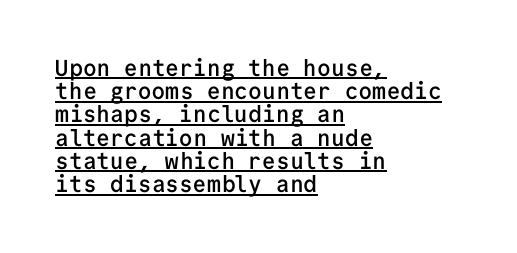
The lettering stays uniformly vertical, giving the passage a roman look. Strokes here are thickened, but only to semibold level. Layout note: lines flush left. Has an underline been added? It has.
